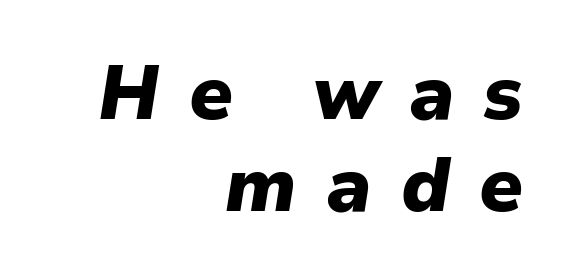
The rendering uses natural spacing where letterforms have individual widths. Any mark beneath the type? The region is blank. This sample uses expanded letter spacing, leaving extra air between glyphs. The lettering tilts uniformly, giving the passage an italic look. If you drew a ruler down the right edge, every line would touch it.
